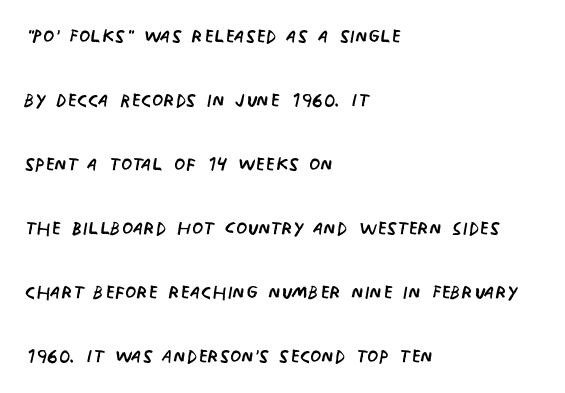
The image shows 26 px text type; set left-aligned, loose line spacing (2.46x), normal letter spacing, not underlined.
